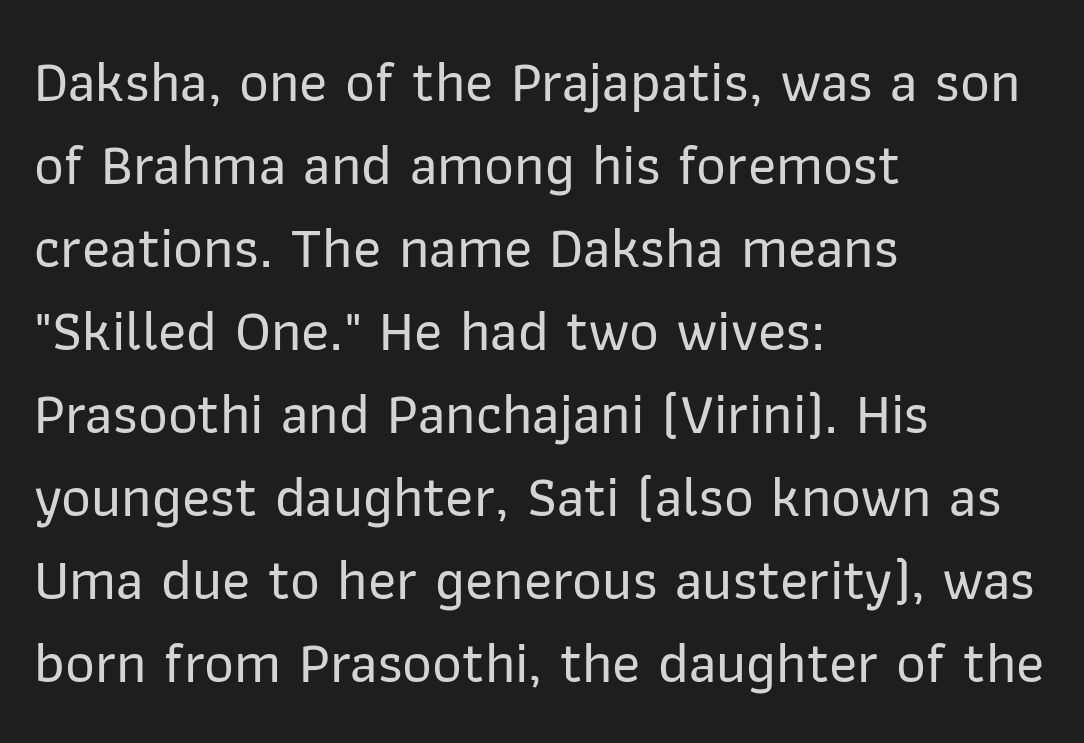
The image shows 58 px sans-serif type, upright; set left-aligned, normal line spacing (1.43x), normal letter spacing, not underlined; low stroke contrast and a medium x-height.
